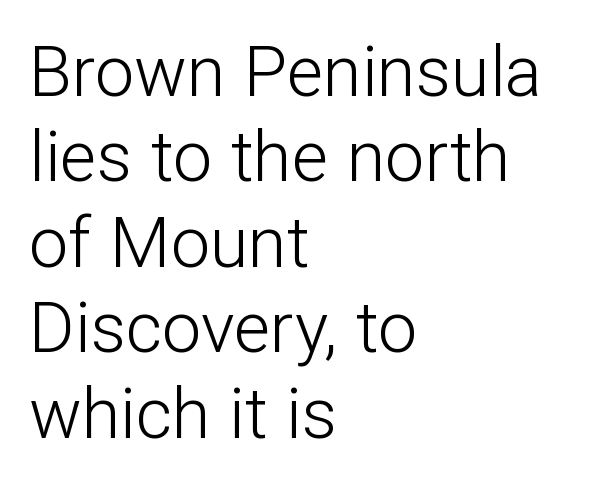
Every stem runs plumb, perpendicular to the baseline. Heaviness? Minimal to ordinary, like unemphasized prose. Note the varied advance widths — an 'i' is clearly narrower than an 'm'. No extra tracking has been applied to these lines. Alignment: flush left.
